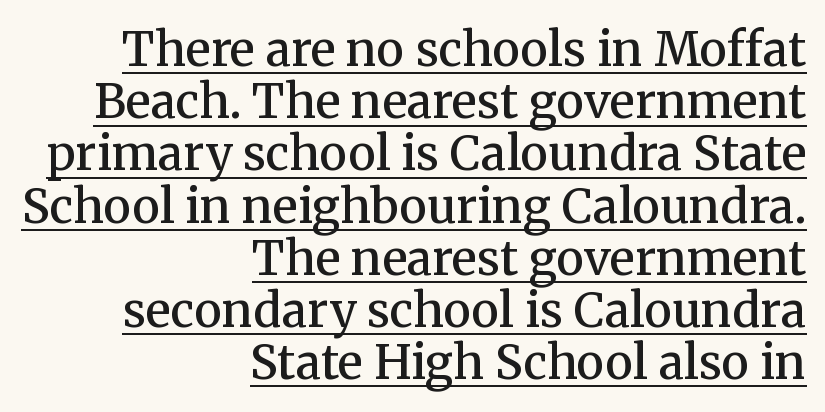
{"serif": "yes", "italic": "no", "bold": "semi", "weight": "semibold", "width": "normal", "stroke_contrast": "medium", "x_height": "medium", "monospaced": "no", "underline": "yes", "align": "right", "line_spacing": "tight", "line_spacing_ratio": 1.11, "letter_spacing": "normal", "letter_spacing_em": 0.0, "glyph_px": 47}
